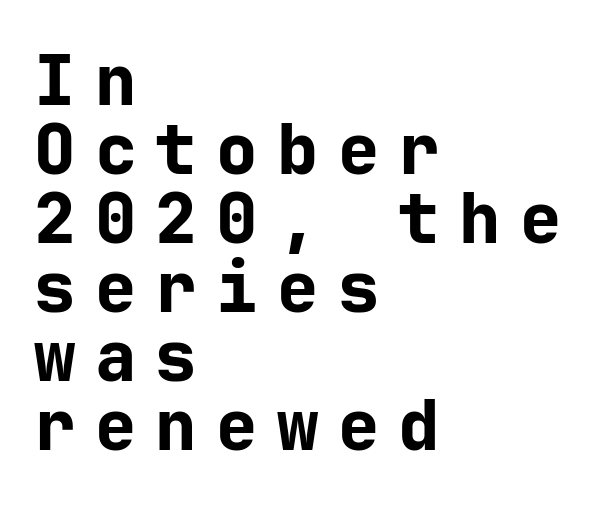
Q: Is the text bold? A: Yes.
Q: Is the text italic (slanted)? A: No, it is upright.
Q: Is the typeface a serif or a sans-serif typeface? A: Sans-serif.
Q: Is the text underlined? A: No.
Q: How is the paragraph aligned? A: Left-aligned.
Q: Is the spacing between letters normal or unusually wide? A: Unusually wide.
Q: Is the spacing between lines tight, normal or loose? A: Tight.
Q: Width (condensed, normal, or wide)? A: Normal.
Q: Stroke contrast? A: Low.
Q: x-height? A: Medium.
